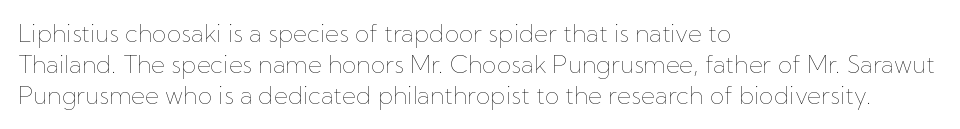
These lines keep a tight, regular rhythm from letter to letter. Notice how descenders clear the ascenders below comfortably — that's standard leading. These lines were composed using upright roman letters. One-word summary of the alignment: left. Nobody drew a line under any word here. The typesetting does not lean heavy: it is not bold.
